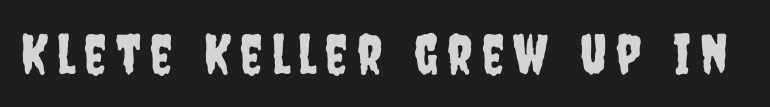
Spacing verdict: proportional, widths tailored to each character. Lines of text with bare space underneath. A typesetter would label this face a sans. Quick note: not italic, upright.
